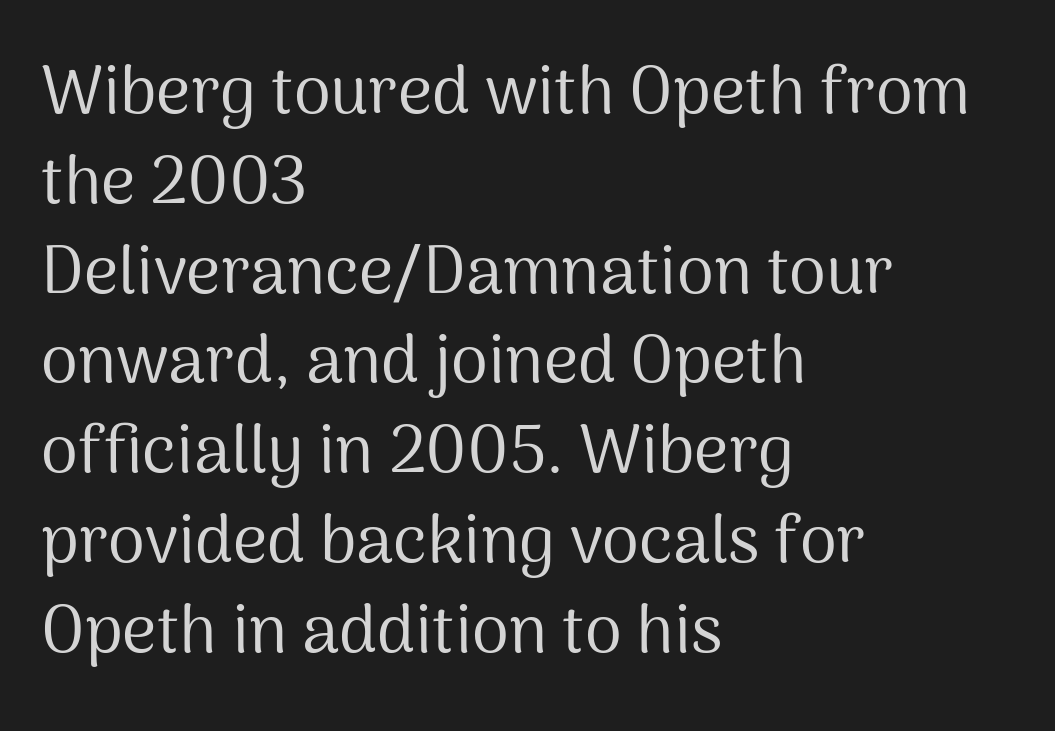
Q: Is the text bold? A: No.
Q: Is the text italic (slanted)? A: No, it is upright.
Q: Is the typeface a serif or a sans-serif typeface? A: Sans-serif.
Q: Is the text underlined? A: No.
Q: How is the paragraph aligned? A: Left-aligned.
Q: Is the spacing between letters normal or unusually wide? A: Normal.
Q: Is the spacing between lines tight, normal or loose? A: Normal.
Q: Width (condensed, normal, or wide)? A: Normal.
Q: Stroke contrast? A: Medium.
Q: x-height? A: Medium.
Q: Monospaced? A: No.
